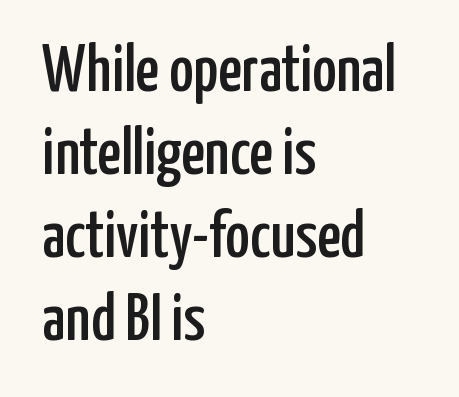
Q: Is the text italic (slanted)? A: No, it is upright.
Q: Is the typeface a serif or a sans-serif typeface? A: Sans-serif.
Q: Is the text underlined? A: No.
Q: How is the paragraph aligned? A: Left-aligned.
Q: Is the spacing between letters normal or unusually wide? A: Normal.
Q: Is the spacing between lines tight, normal or loose? A: Normal.
Q: Width (condensed, normal, or wide)? A: Condensed.
Q: Stroke contrast? A: Low.
Q: x-height? A: Medium.
Q: Monospaced? A: No.
